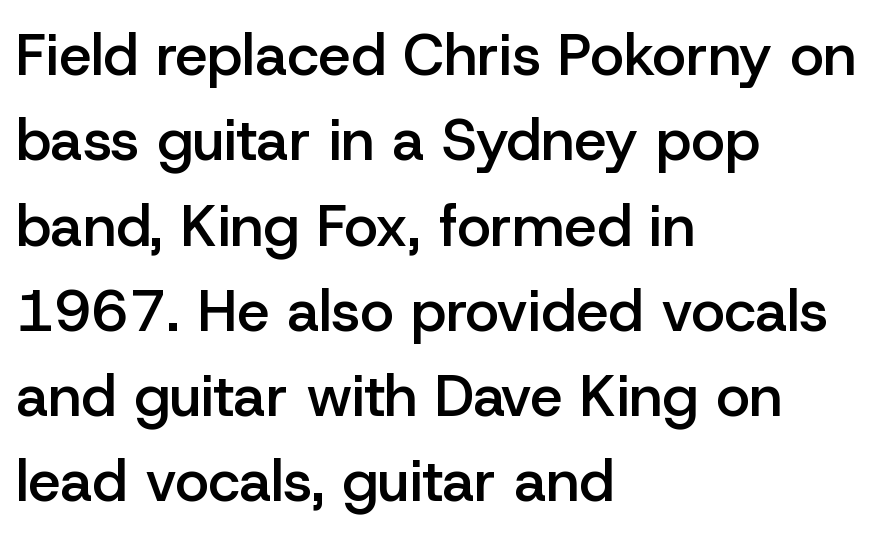
The image shows 58 px semibold sans-serif type, upright; set left-aligned, normal line spacing (1.47x), normal letter spacing, not underlined; low stroke contrast and a medium x-height.
